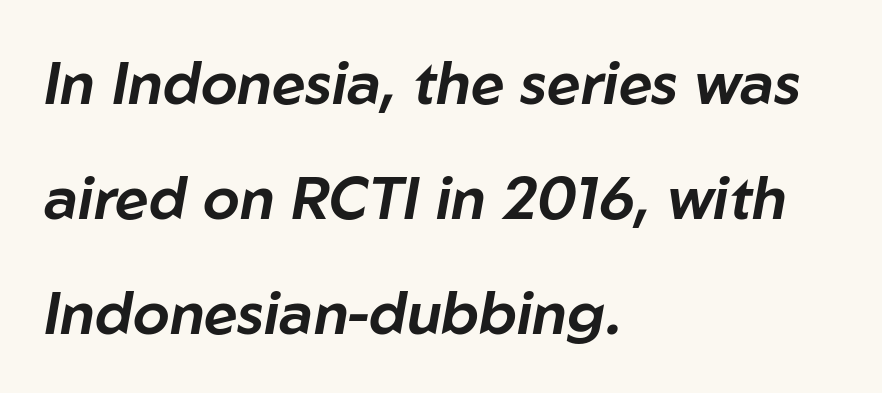
The image shows 59 px text type, italic (leaning right); set left-aligned, loose line spacing (1.95x), normal letter spacing, not underlined; low stroke contrast and a medium x-height.
